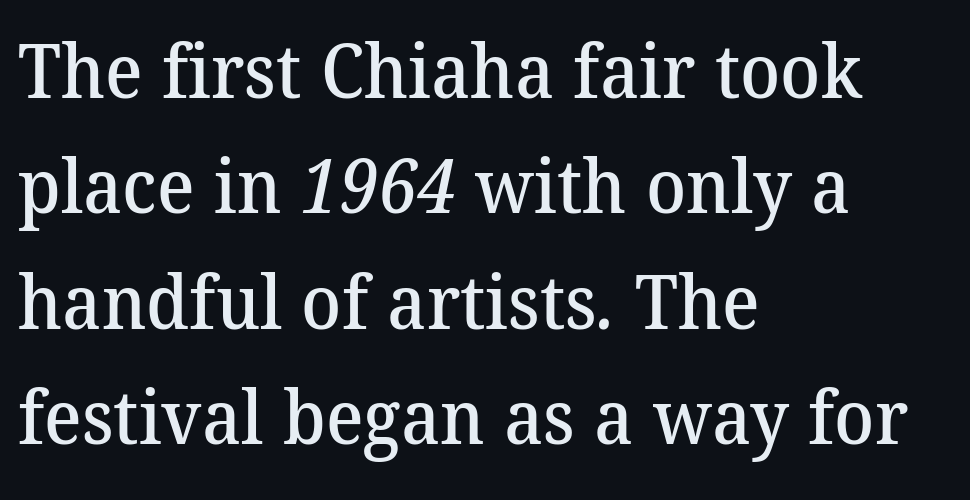
No word sits above an underline. Students, observe: this is what conventionally led text looks like. You could not count columns in this text — the font is proportionally spaced. Short note: letters normally spaced. The glyphs in this specimen are seriffed. Set as a demibold, roughly 600 on the weight scale.
